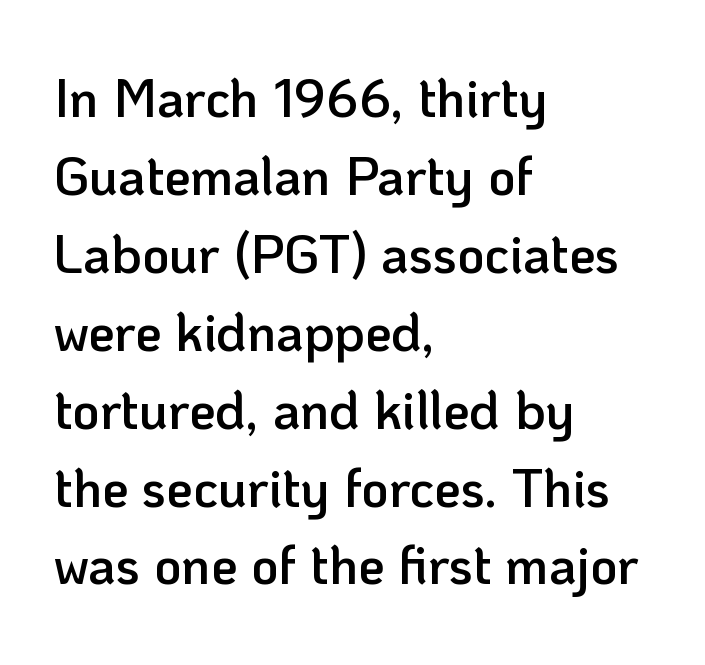
Q: Is the text bold? A: Semi-bold.
Q: Is the text italic (slanted)? A: No, it is upright.
Q: Is the typeface a serif or a sans-serif typeface? A: Sans-serif.
Q: Is the text underlined? A: No.
Q: How is the paragraph aligned? A: Left-aligned.
Q: Is the spacing between letters normal or unusually wide? A: Normal.
Q: Is the spacing between lines tight, normal or loose? A: Normal.
Q: Width (condensed, normal, or wide)? A: Normal.
Q: Stroke contrast? A: Low.
Q: x-height? A: Medium.
Q: Monospaced? A: No.
